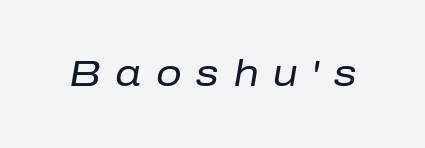
Q: Is the text bold? A: No.
Q: Is the text italic (slanted)? A: Yes, it leans right by about 10 degrees.
Q: Is the text underlined? A: No.
Q: Is the spacing between letters normal or unusually wide? A: Unusually wide.
Q: Width (condensed, normal, or wide)? A: Normal.
Q: Stroke contrast? A: Low.
Q: x-height? A: Medium.
Q: Monospaced? A: No.
